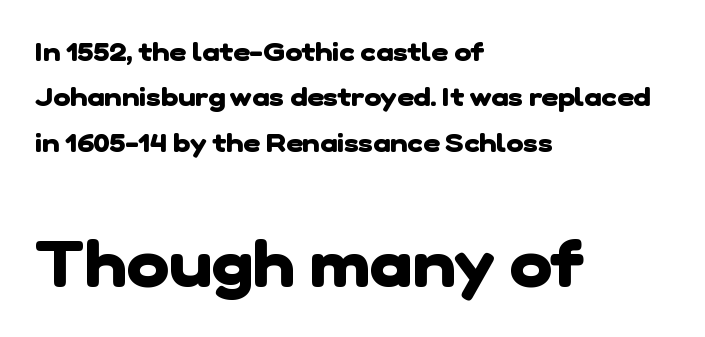
{"serif": "no", "bold": "yes", "weight": "heavy", "width": "normal", "stroke_contrast": "low", "x_height": "medium", "monospaced": "no", "underline": "no", "align": "left", "line_spacing_ratio": 1.75, "letter_spacing": "normal", "letter_spacing_em": 0.0, "larger_block": "second", "size_ratio": 2.46, "glyph_px": 64}
